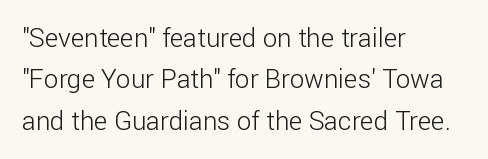
The image shows 26 px text type, upright; set left-aligned, normal line spacing (1.59x), normal letter spacing, not underlined.
